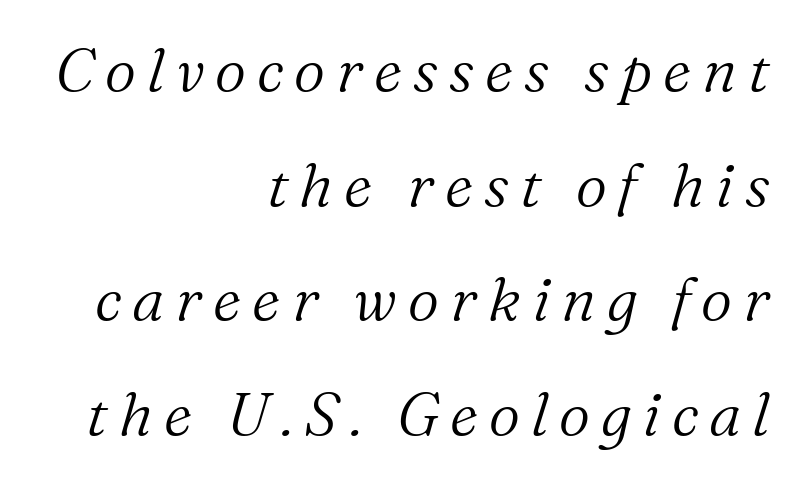
Stem width sits at or under what a default text font uses. Teacher's note: observe the even right margin — that is flush-right alignment. The glyphs look as if they've been sheared to an angle. The letters advance in unequal steps, a hallmark of proportional type.
